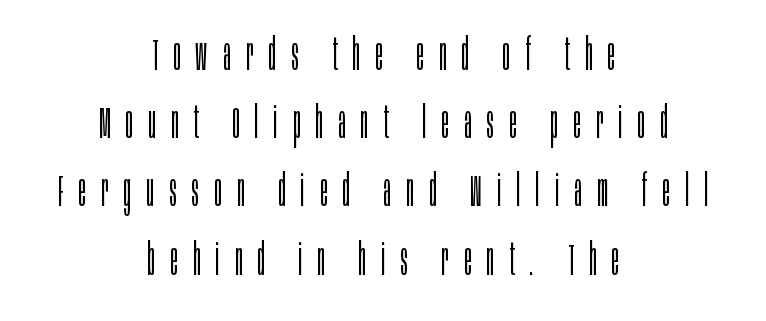
Q: Is the text bold? A: No.
Q: Is the text italic (slanted)? A: No, it is upright.
Q: Is the typeface a serif or a sans-serif typeface? A: Sans-serif.
Q: Is the text underlined? A: No.
Q: How is the paragraph aligned? A: Centered.
Q: Is the spacing between letters normal or unusually wide? A: Unusually wide.
Q: Is the spacing between lines tight, normal or loose? A: Normal.
Q: Width (condensed, normal, or wide)? A: Condensed.
Q: Stroke contrast? A: Low.
Q: x-height? A: Large.
Q: Monospaced? A: No.
